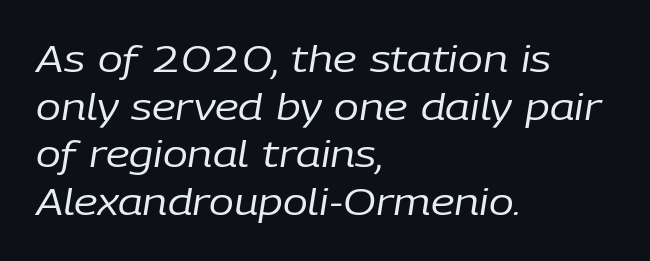
Q: Is the text bold? A: No.
Q: Is the text italic (slanted)? A: Yes, it leans right by about 9 degrees.
Q: Is the text underlined? A: No.
Q: How is the paragraph aligned? A: Left-aligned.
Q: Is the spacing between letters normal or unusually wide? A: Normal.
Q: Is the spacing between lines tight, normal or loose? A: Normal.
Q: Width (condensed, normal, or wide)? A: Normal.
Q: Stroke contrast? A: Low.
Q: x-height? A: Medium.
Q: Monospaced? A: No.
